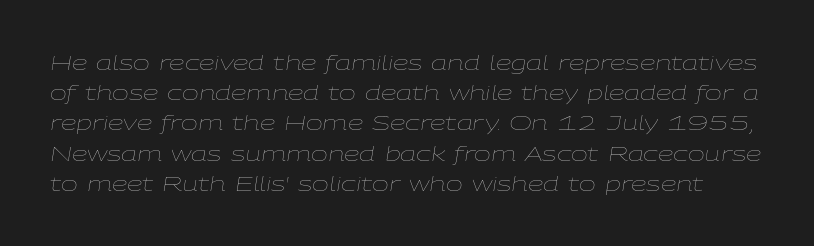
In terms of leading, this rendering sits right in the middle. Letter spacing: default. Posture: slanted. Weight: not bold — regular or lighter. Letters rest on an invisible, unmarked baseline.
